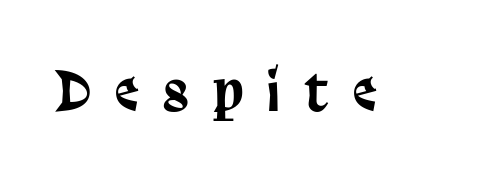
Q: Is the text italic (slanted)? A: No, it is upright.
Q: Is the typeface a serif or a sans-serif typeface? A: Sans-serif.
Q: Is the text underlined? A: No.
Q: Is the spacing between letters normal or unusually wide? A: Unusually wide.
Q: Width (condensed, normal, or wide)? A: Condensed.
Q: Stroke contrast? A: Low.
Q: x-height? A: Large.
Q: Monospaced? A: No.
